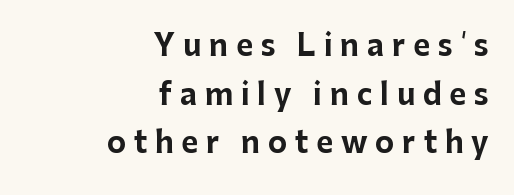
{"serif": "no", "italic": "no", "bold": "yes", "weight": "bold", "width": "normal", "stroke_contrast": "low", "x_height": "medium", "monospaced": "no", "underline": "no", "align": "right", "line_spacing": "normal", "line_spacing_ratio": 1.68, "letter_spacing": "wide", "letter_spacing_em": 0.27, "glyph_px": 29}
